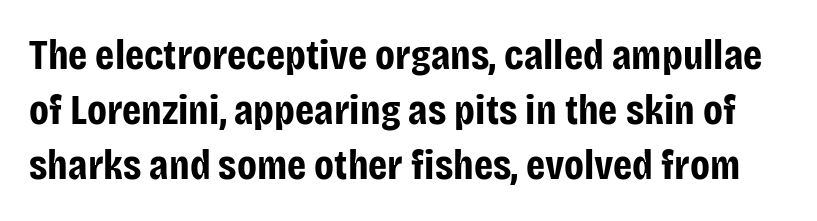
The font's upright variant was chosen for this text. Anything drawn beneath the words? Only blank space. Its strokes are broad and dark, the hallmark of bold type. Notice how descenders clear the ascenders below comfortably — that's standard leading. Spacing between characters is what you'd get straight out of the box. I'd call this a sans setting — the letters go barefoot.
